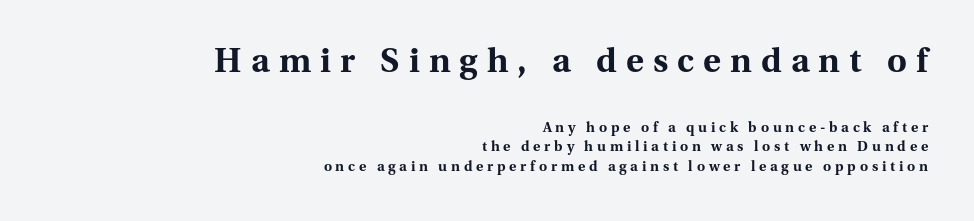
{"serif": "yes", "italic": "no", "bold": "yes", "weight": "bold", "width": "normal", "stroke_contrast": "medium", "x_height": "medium", "monospaced": "no", "underline": "no", "align": "right", "line_spacing": "normal", "line_spacing_ratio": 1.4, "letter_spacing": "wide", "letter_spacing_em": 0.27, "larger_block": "first", "size_ratio": 2.43, "glyph_px": 34}
